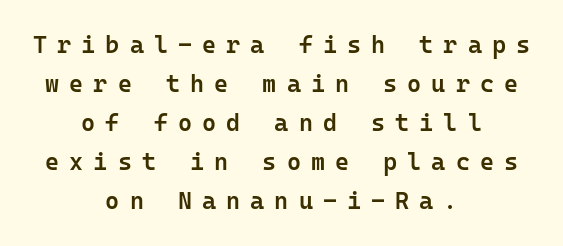
The image shows 24 px text type, upright; set centered, normal line spacing (1.63x), unusually wide letter spacing (+0.42 em), not underlined.
